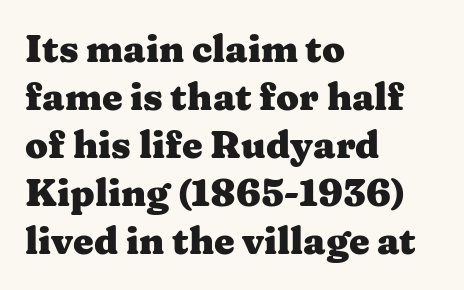
Q: Is the text bold? A: Yes.
Q: Is the text italic (slanted)? A: No, it is upright.
Q: Is the typeface a serif or a sans-serif typeface? A: Serif.
Q: Is the text underlined? A: No.
Q: How is the paragraph aligned? A: Left-aligned.
Q: Is the spacing between letters normal or unusually wide? A: Normal.
Q: Is the spacing between lines tight, normal or loose? A: Normal.
Q: Width (condensed, normal, or wide)? A: Wide.
Q: Stroke contrast? A: Medium.
Q: x-height? A: Medium.
Q: Monospaced? A: No.
